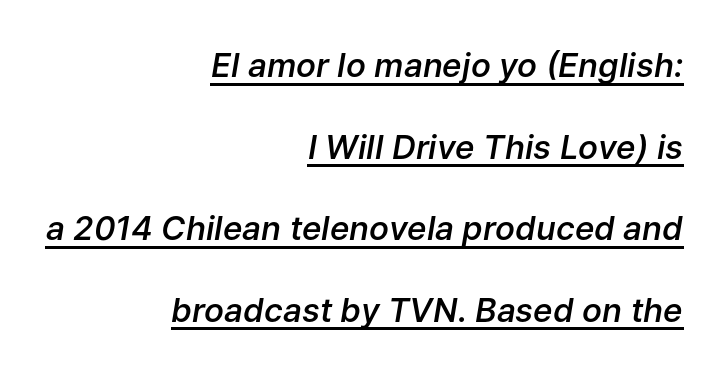
Q: Is the text bold? A: Semi-bold.
Q: Is the text italic (slanted)? A: Yes, it leans right by about 9 degrees.
Q: Is the text underlined? A: Yes.
Q: How is the paragraph aligned? A: Right-aligned.
Q: Is the spacing between letters normal or unusually wide? A: Normal.
Q: Is the spacing between lines tight, normal or loose? A: Loose.
Q: Width (condensed, normal, or wide)? A: Normal.
Q: Stroke contrast? A: Low.
Q: x-height? A: Medium.
Q: Monospaced? A: No.
